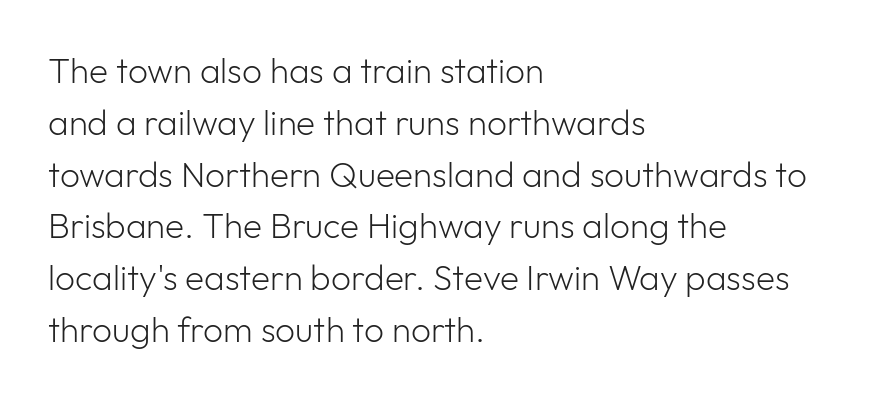
The image shows 35 px light sans-serif type, upright; set left-aligned, normal line spacing (1.48x), normal letter spacing, not underlined; low stroke contrast and a medium x-height.
